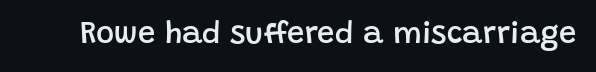
{"serif": "no", "italic": "no", "bold": "semi", "weight": "semibold", "width": "normal", "stroke_contrast": "low", "x_height": "large", "monospaced": "no", "underline": "no", "letter_spacing": "normal", "letter_spacing_em": 0.0, "glyph_px": 31}
